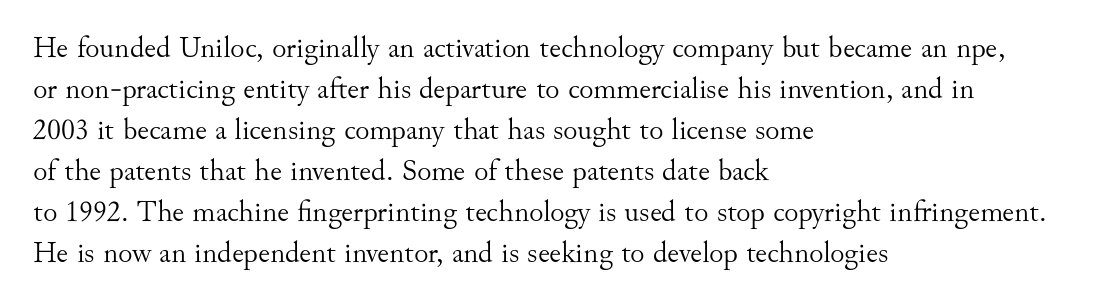
Italic? Not at all — the glyphs are vertical. Spacing between characters is what you'd get straight out of the box. Yep, those are serifs on the letters. Vertically, the passage feels balanced, rows spaced as you'd expect. The setting favours the left margin, as ordinary paragraphs usually do.
